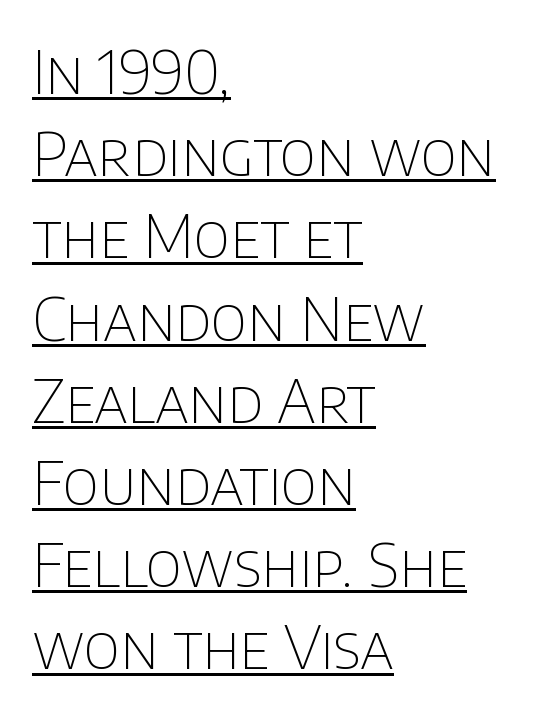
{"serif": "no", "italic": "no", "bold": "no", "weight": "thin", "width": "normal", "stroke_contrast": "low", "x_height": "large", "monospaced": "no", "underline": "yes", "align": "left", "line_spacing": "normal", "line_spacing_ratio": 1.37, "letter_spacing": "normal", "letter_spacing_em": 0.0, "glyph_px": 60}
